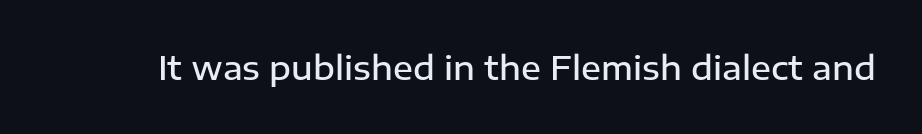
These lines keep a tight, regular rhythm from letter to letter. Do the characters align in a grid? No, the font is proportional. Only glyphs here, with clear space below each row. The font's upright variant was chosen for this text.
